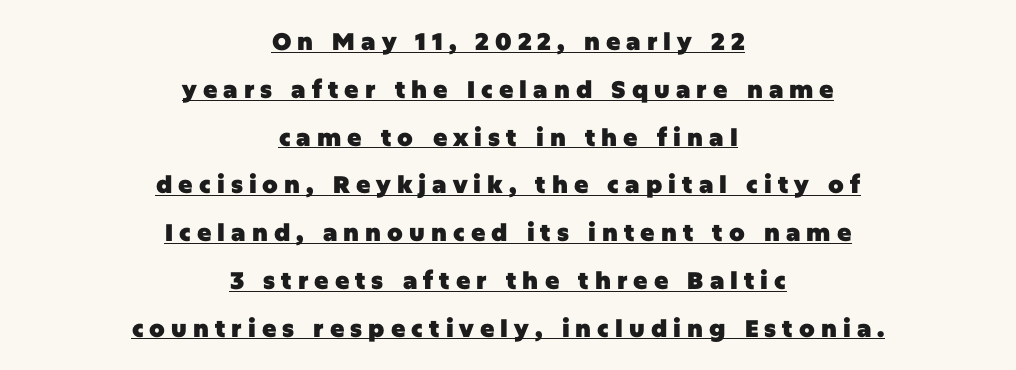
Q: Is the text bold? A: Yes.
Q: Is the text italic (slanted)? A: No, it is upright.
Q: Is the text underlined? A: Yes.
Q: How is the paragraph aligned? A: Centered.
Q: Is the spacing between letters normal or unusually wide? A: Unusually wide.
Q: Is the spacing between lines tight, normal or loose? A: Loose.
